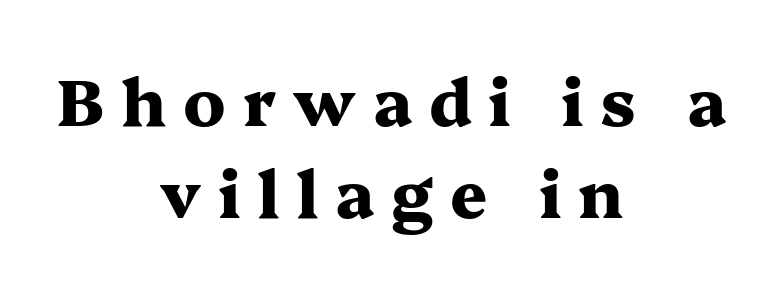
Decoration check: the copy has no underline. Italic: no, the glyphs are upright roman. If you measured baseline to baseline, you'd find a middling distance. Both edges are ragged and mirror each other, which tells us the setting is centered. Yep, those are serifs on the letters. On the weight axis this lands at bold, roughly 700.
